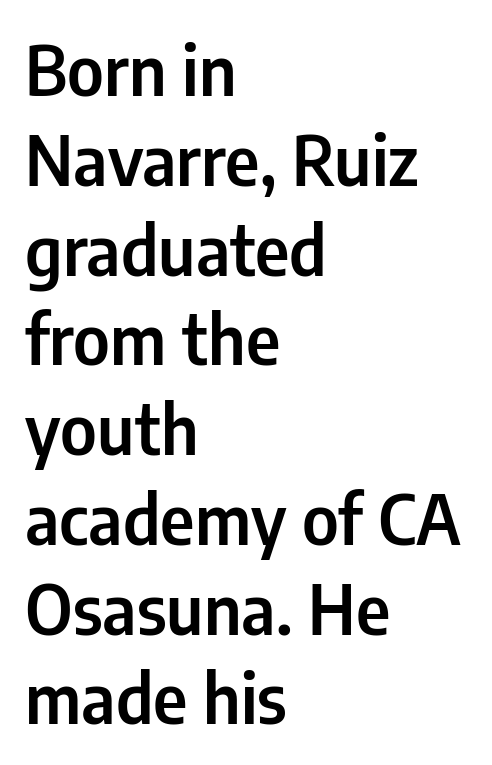
The image shows 68 px condensed sans-serif type, upright; set left-aligned, normal line spacing (1.32x), normal letter spacing, not underlined; low stroke contrast and a medium x-height.
